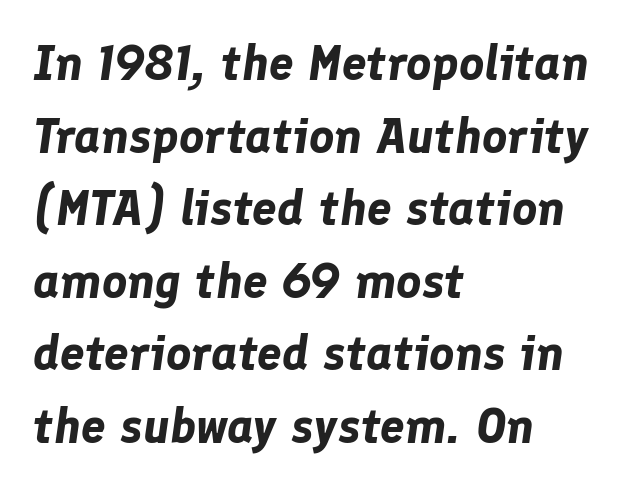
Q: Is the text bold? A: Yes.
Q: Is the text italic (slanted)? A: Yes, it leans right by about 8 degrees.
Q: Is the text underlined? A: No.
Q: How is the paragraph aligned? A: Left-aligned.
Q: Is the spacing between letters normal or unusually wide? A: Normal.
Q: Is the spacing between lines tight, normal or loose? A: Normal.
Q: Width (condensed, normal, or wide)? A: Normal.
Q: Stroke contrast? A: Low.
Q: x-height? A: Medium.
Q: Monospaced? A: No.
